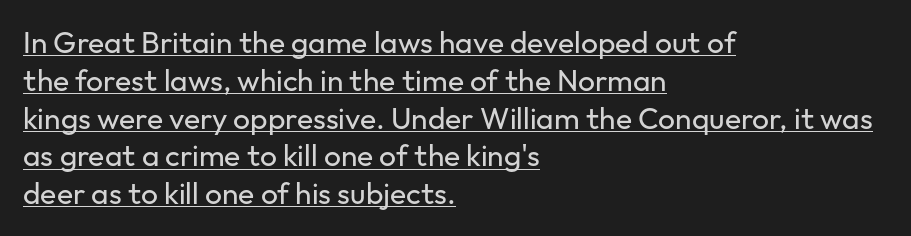
Q: Is the text bold? A: No.
Q: Is the text italic (slanted)? A: No, it is upright.
Q: Is the typeface a serif or a sans-serif typeface? A: Sans-serif.
Q: Is the text underlined? A: Yes.
Q: How is the paragraph aligned? A: Left-aligned.
Q: Is the spacing between letters normal or unusually wide? A: Normal.
Q: Is the spacing between lines tight, normal or loose? A: Normal.
Q: Width (condensed, normal, or wide)? A: Normal.
Q: Stroke contrast? A: Low.
Q: x-height? A: Medium.
Q: Monospaced? A: No.
